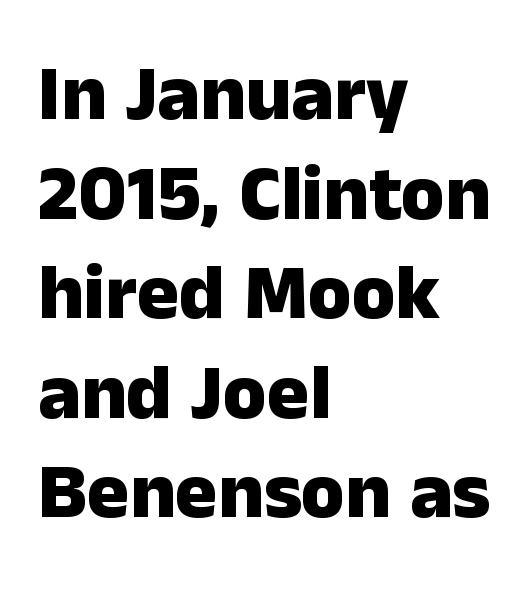
Q: Is the text bold? A: Yes.
Q: Is the text italic (slanted)? A: No, it is upright.
Q: Is the typeface a serif or a sans-serif typeface? A: Sans-serif.
Q: Is the text underlined? A: No.
Q: How is the paragraph aligned? A: Left-aligned.
Q: Is the spacing between letters normal or unusually wide? A: Normal.
Q: Is the spacing between lines tight, normal or loose? A: Normal.
Q: Width (condensed, normal, or wide)? A: Normal.
Q: Stroke contrast? A: Low.
Q: x-height? A: Medium.
Q: Monospaced? A: No.
